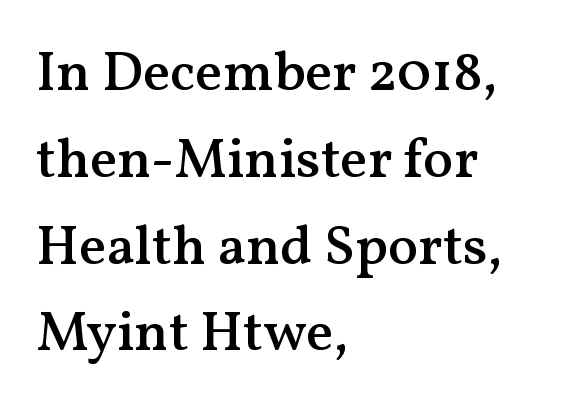
The image shows 56 px semibold serif type, upright; set left-aligned, normal line spacing (1.55x), normal letter spacing, not underlined; medium stroke contrast and a medium x-height.
